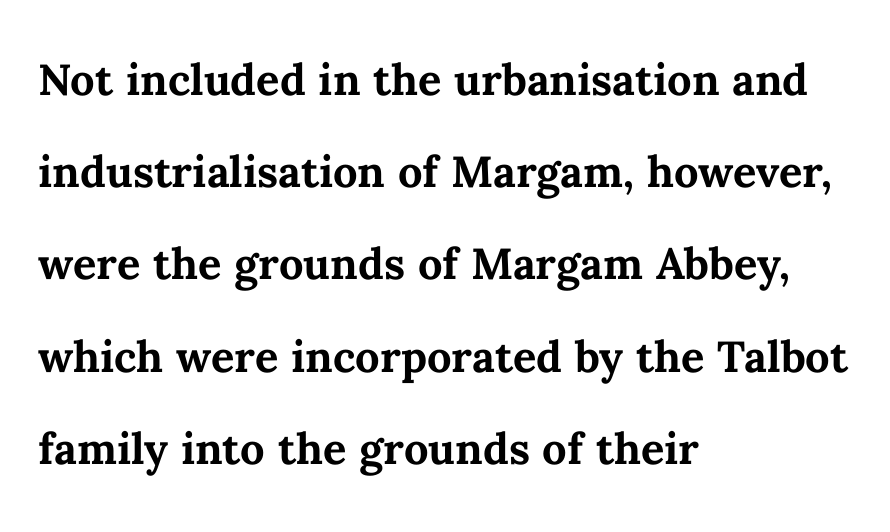
Q: Is the text bold? A: Yes.
Q: Is the text italic (slanted)? A: No, it is upright.
Q: Is the text underlined? A: No.
Q: How is the paragraph aligned? A: Left-aligned.
Q: Is the spacing between letters normal or unusually wide? A: Normal.
Q: Is the spacing between lines tight, normal or loose? A: Normal.
Q: Width (condensed, normal, or wide)? A: Normal.
Q: Stroke contrast? A: Medium.
Q: x-height? A: Medium.
Q: Monospaced? A: No.
